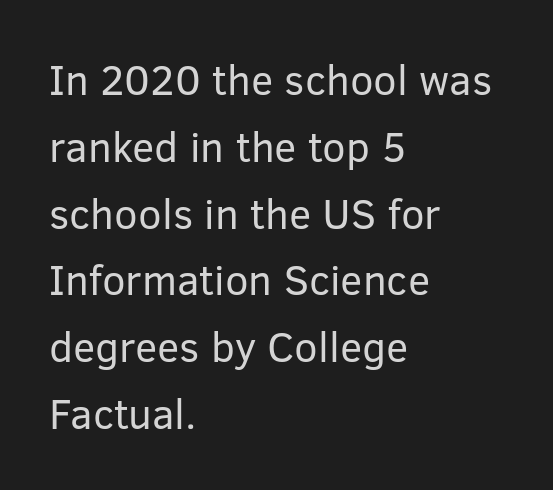
Are there feet on the stems? There aren't — it's a sans. The rendering anchors every line to the left-hand side. Default kerning and tracking; the words read as compact shapes. The baseline area is clear. The face used here is proportionally spaced, like ordinary book or web type.
